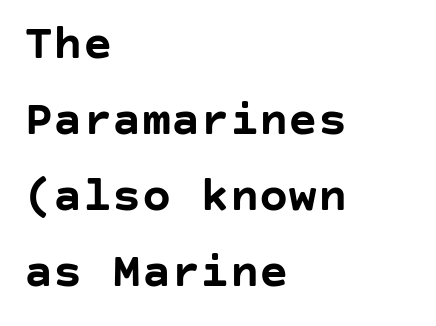
{"serif": "no", "italic": "no", "bold": "yes", "weight": "semibold", "width": "normal", "stroke_contrast": "low", "x_height": "large", "underline": "no", "align": "left", "line_spacing": "normal", "line_spacing_ratio": 1.55, "letter_spacing": "normal", "letter_spacing_em": 0.0, "glyph_px": 49}
